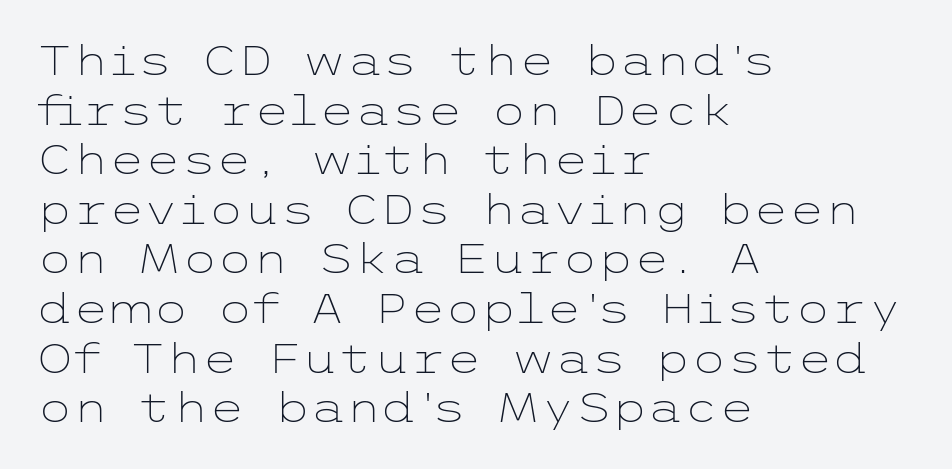
{"serif": "no", "italic": "no", "bold": "no", "weight": "light", "width": "wide", "stroke_contrast": "low", "x_height": "medium", "underline": "no", "align": "left", "line_spacing_ratio": 1.21, "letter_spacing": "normal", "letter_spacing_em": 0.0, "glyph_px": 41}
